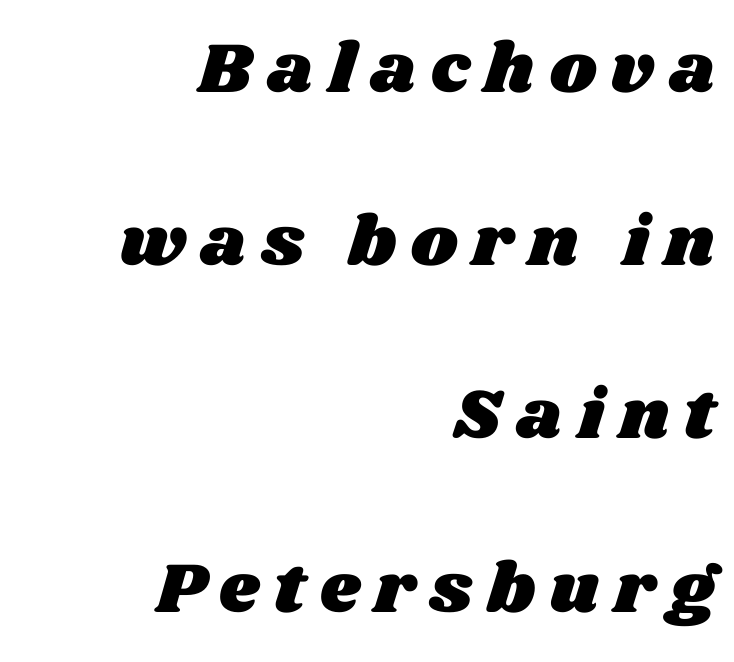
Q: Is the text underlined? A: No.
Q: How is the paragraph aligned? A: Right-aligned.
Q: Is the spacing between letters normal or unusually wide? A: Unusually wide.
Q: Is the spacing between lines tight, normal or loose? A: Loose.
Q: Width (condensed, normal, or wide)? A: Wide.
Q: Stroke contrast? A: Medium.
Q: x-height? A: Large.
Q: Monospaced? A: No.
